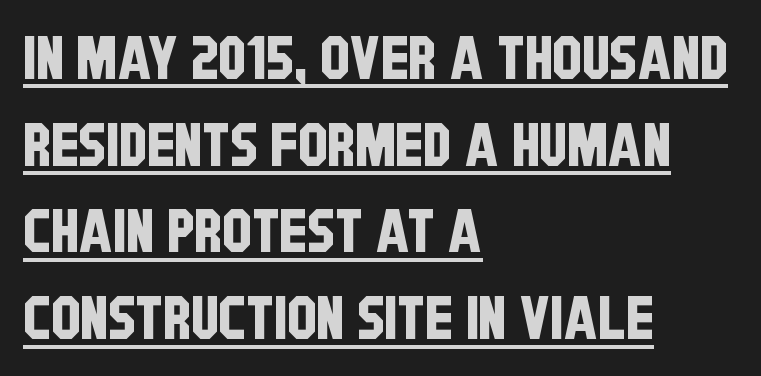
The image shows 59 px condensed sans-serif type; set left-aligned, normal line spacing (1.47x), normal letter spacing, underlined; low stroke contrast and a large x-height.
